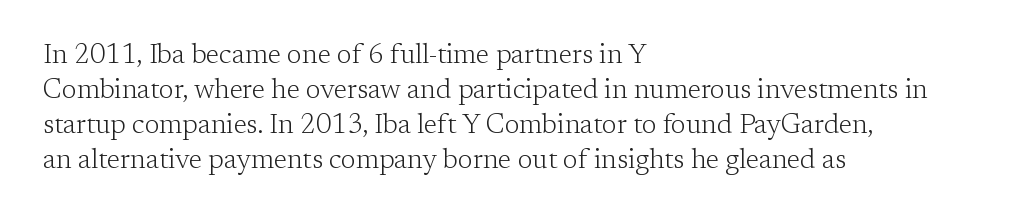
Q: Is the text bold? A: No.
Q: Is the text italic (slanted)? A: No, it is upright.
Q: Is the text underlined? A: No.
Q: How is the paragraph aligned? A: Left-aligned.
Q: Is the spacing between letters normal or unusually wide? A: Normal.
Q: Is the spacing between lines tight, normal or loose? A: Normal.
